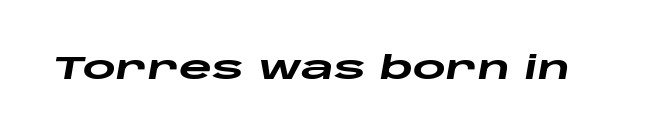
Q: Is the text bold? A: Yes.
Q: Is the text italic (slanted)? A: Yes, it leans right by about 10 degrees.
Q: Is the text underlined? A: No.
Q: Is the spacing between letters normal or unusually wide? A: Normal.
Q: Width (condensed, normal, or wide)? A: Wide.
Q: Stroke contrast? A: Low.
Q: x-height? A: Large.
Q: Monospaced? A: No.
